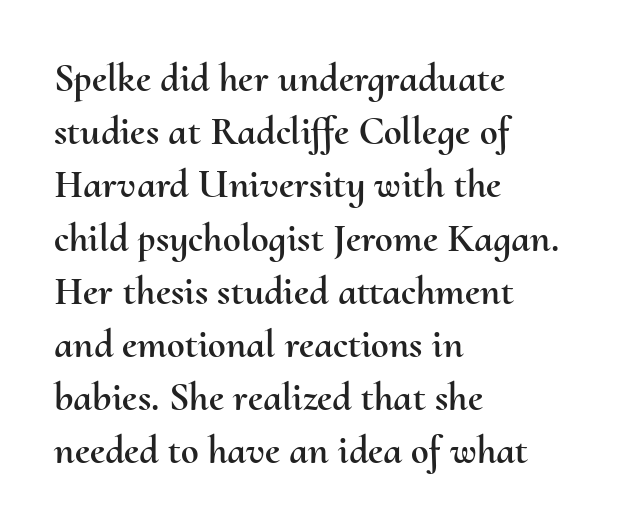
The image shows 40 px text type, upright; set left-aligned, normal line spacing (1.33x), normal letter spacing, not underlined; medium stroke contrast and a small x-height.
